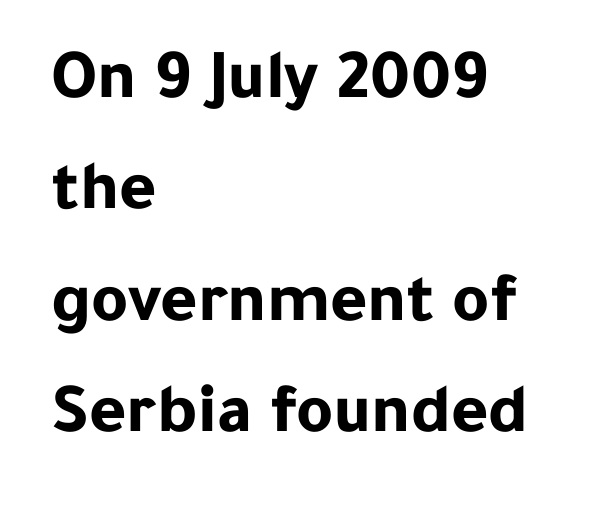
The image shows 71 px bold sans-serif type, upright; set left-aligned, normal line spacing (1.57x), normal letter spacing, not underlined; low stroke contrast and a medium x-height.
